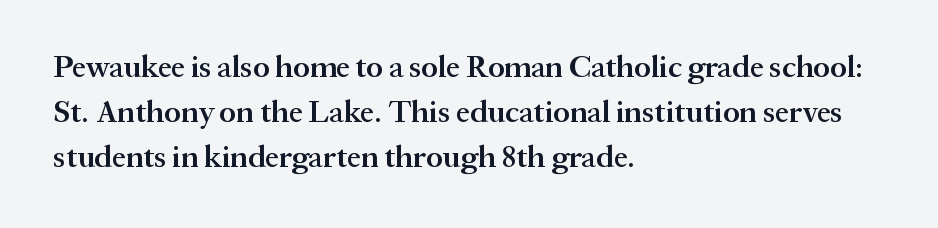
The image shows 31 px semibold serif type, upright; set left-aligned, normal line spacing (1.45x), normal letter spacing, not underlined; medium stroke contrast and a medium x-height.
